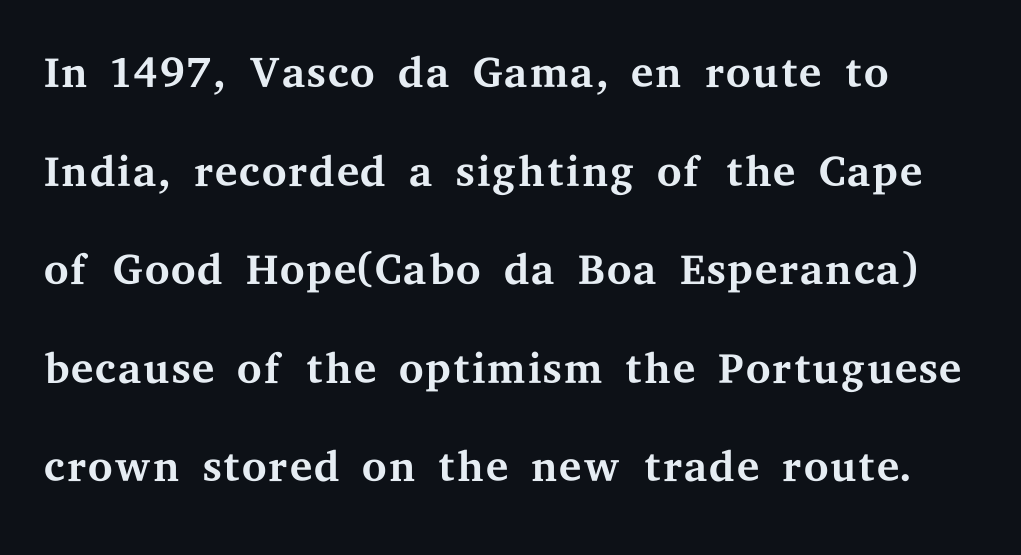
The image shows 64 px regular-weight, wide serif type, upright; set normal line spacing (1.54x), normal letter spacing, not underlined; medium stroke contrast and a medium x-height.
